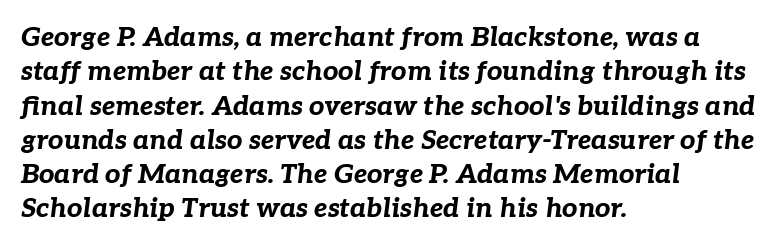
Words appear dense and cohesive because spacing is normal. The foot of each line stays bare and open. An italicized treatment has been applied to the whole sample. Notice how thick the strokes are: this is what a full bold looks like.
